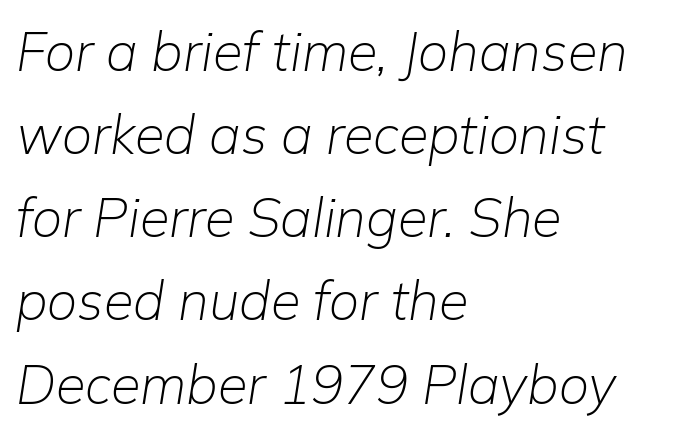
The image shows 54 px light type, italic (leaning right); set left-aligned, normal line spacing (1.54x), normal letter spacing, not underlined; low stroke contrast and a medium x-height.
